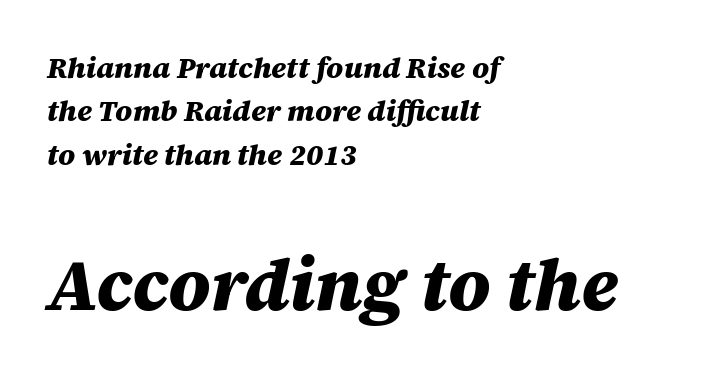
{"italic": "yes", "lean": "right", "slant_degrees": 12, "bold": "yes", "weight": "heavy", "width": "normal", "stroke_contrast": "medium", "x_height": "large", "monospaced": "no", "underline": "no", "align": "left", "line_spacing": "normal", "line_spacing_ratio": 1.5, "letter_spacing": "normal", "letter_spacing_em": 0.0, "larger_block": "second", "size_ratio": 2.48, "glyph_px": 72}
